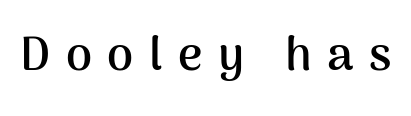
Q: Is the text bold? A: Yes.
Q: Is the text italic (slanted)? A: No, it is upright.
Q: Is the typeface a serif or a sans-serif typeface? A: Sans-serif.
Q: Is the text underlined? A: No.
Q: Is the spacing between letters normal or unusually wide? A: Unusually wide.
Q: Width (condensed, normal, or wide)? A: Normal.
Q: Stroke contrast? A: Medium.
Q: x-height? A: Medium.
Q: Monospaced? A: No.
